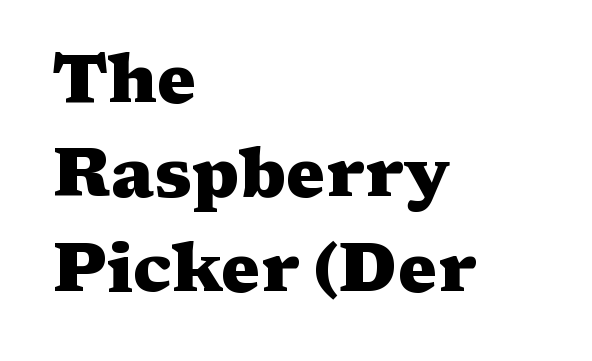
{"serif": "yes", "italic": "no", "bold": "yes", "weight": "heavy", "width": "wide", "stroke_contrast": "medium", "x_height": "medium", "monospaced": "no", "underline": "no", "align": "left", "line_spacing": "normal", "line_spacing_ratio": 1.41, "letter_spacing": "normal", "letter_spacing_em": 0.0, "glyph_px": 67}
